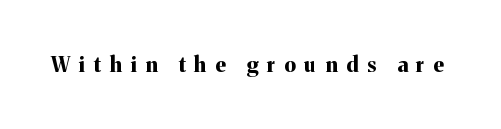
Q: Is the text bold? A: Yes.
Q: Is the text italic (slanted)? A: No, it is upright.
Q: Is the text underlined? A: No.
Q: Is the spacing between letters normal or unusually wide? A: Unusually wide.
